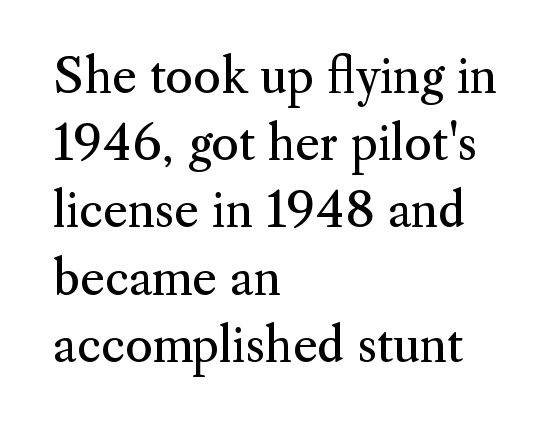
Characters remain perfectly vertical along every line. Do the characters align in a grid? No, the font is proportional. Teacher's note: observe the even left margin — that is flush-left alignment. Unlike a clean sans, this face finishes its strokes with serifs. Evenly set lines give the paragraph a standard silhouette. Spacing between characters is what you'd get straight out of the box.
